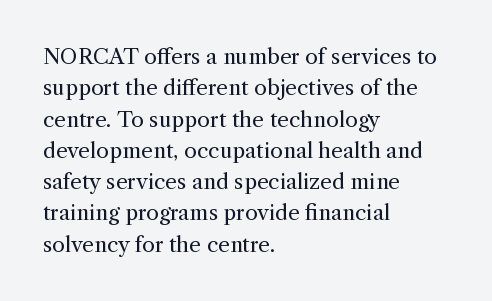
{"italic": "no", "bold": "no", "underline": "no", "align": "left", "line_spacing": "normal", "line_spacing_ratio": 1.49, "letter_spacing": "normal", "letter_spacing_em": 0.0, "glyph_px": 21}
